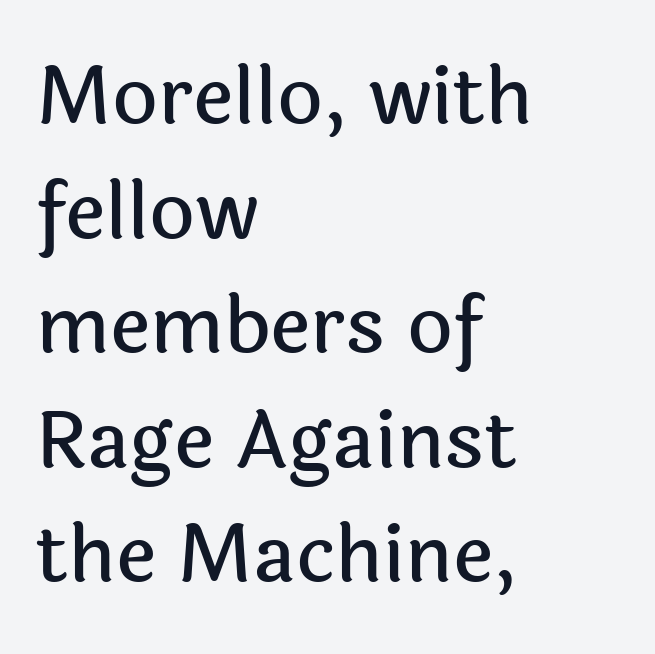
{"serif": "no", "italic": "no", "width": "normal", "x_height": "medium", "monospaced": "no", "underline": "no", "align": "left", "line_spacing": "normal", "line_spacing_ratio": 1.45, "letter_spacing": "normal", "letter_spacing_em": 0.0, "glyph_px": 79}
